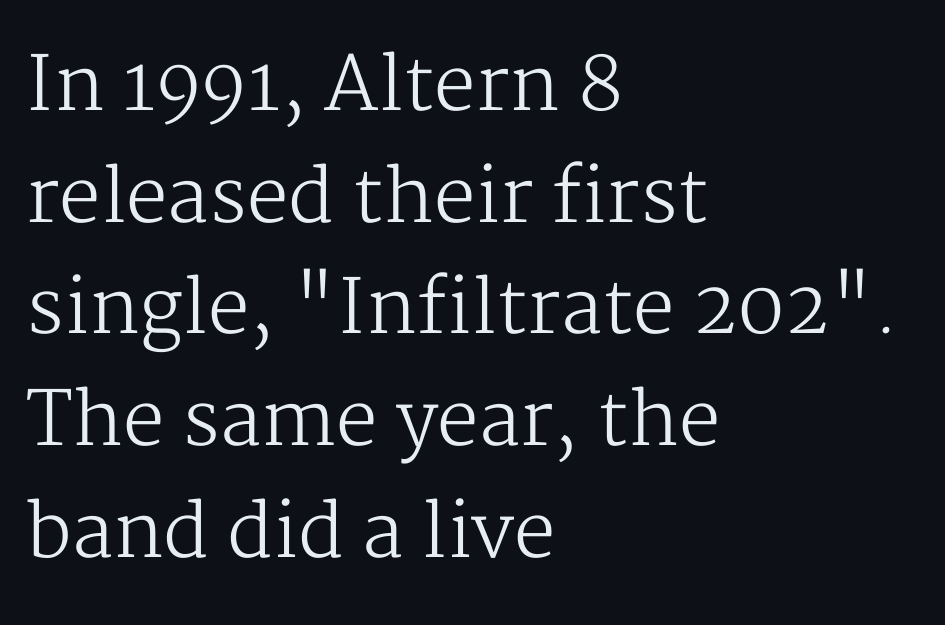
{"serif": "yes", "italic": "no", "bold": "no", "weight": "regular", "width": "normal", "stroke_contrast": "medium", "x_height": "medium", "monospaced": "no", "underline": "no", "align": "left", "line_spacing": "normal", "line_spacing_ratio": 1.51, "letter_spacing": "normal", "letter_spacing_em": 0.0, "glyph_px": 74}
